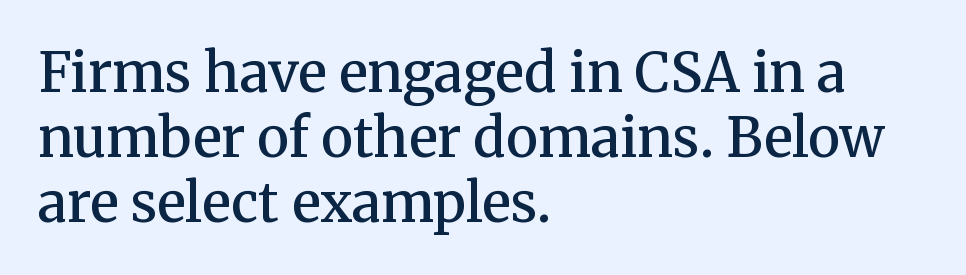
Stroke terminals: seriffed. Just letters on the line, the space beneath them empty. This is the regular roman posture of the typeface. The horizontal fit of the characters is conventional and even. Is this a fixed-width face? No — the glyphs have proportional, varying widths.
